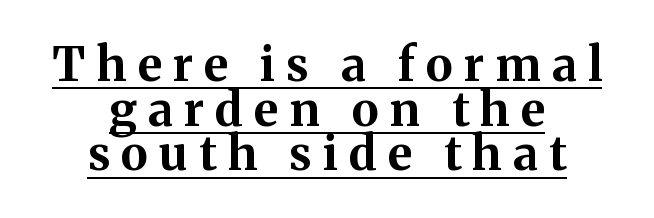
The image shows 47 px bold serif type, upright; set centered, tight line spacing (0.95x), unusually wide letter spacing (+0.24 em), underlined; medium stroke contrast and a medium x-height.
